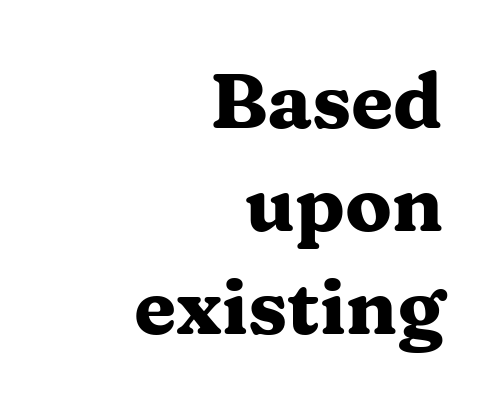
Q: Is the text bold? A: Yes.
Q: Is the text italic (slanted)? A: No, it is upright.
Q: Is the typeface a serif or a sans-serif typeface? A: Serif.
Q: Is the text underlined? A: No.
Q: How is the paragraph aligned? A: Right-aligned.
Q: Is the spacing between letters normal or unusually wide? A: Normal.
Q: Is the spacing between lines tight, normal or loose? A: Normal.
Q: Width (condensed, normal, or wide)? A: Wide.
Q: Stroke contrast? A: Medium.
Q: x-height? A: Medium.
Q: Monospaced? A: No.
